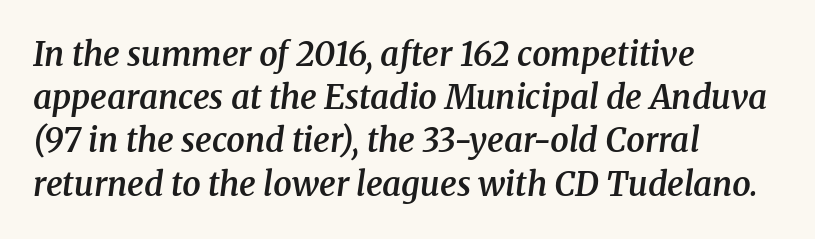
Q: Is the text bold? A: Semi-bold.
Q: Is the text italic (slanted)? A: Yes, it leans right by about 8 degrees.
Q: Is the typeface a serif or a sans-serif typeface? A: Serif.
Q: Is the text underlined? A: No.
Q: How is the paragraph aligned? A: Left-aligned.
Q: Is the spacing between letters normal or unusually wide? A: Normal.
Q: Is the spacing between lines tight, normal or loose? A: Normal.
Q: Width (condensed, normal, or wide)? A: Normal.
Q: Stroke contrast? A: Medium.
Q: x-height? A: Medium.
Q: Monospaced? A: No.
